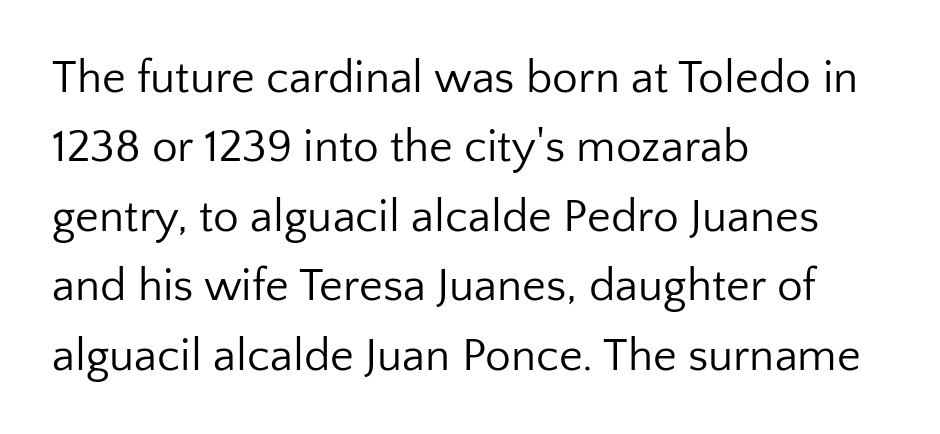
The image shows 46 px regular-weight sans-serif type, upright; set left-aligned, normal line spacing (1.51x), normal letter spacing, not underlined; low stroke contrast and a medium x-height.
